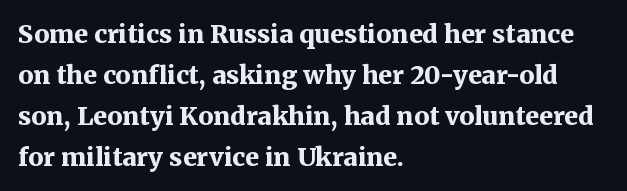
Letters rest on an invisible, unmarked baseline. This sample uses plain, unmodified letter spacing. Summary of weight: heavy, a full bold. This sample keeps an unexceptional amount of space between lines.
